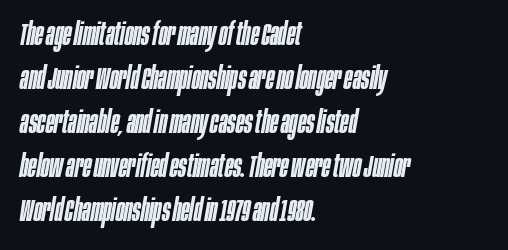
The rows are spaced the way most documents space them. Check the space under the baseline: it is left empty. Typeset ragged right — the left edge is the straight one. Default kerning and tracking; the words read as compact shapes. Character widths vary here, with narrow letters taking less room than wide ones. This is the in-between weight designers call semibold or demi.
